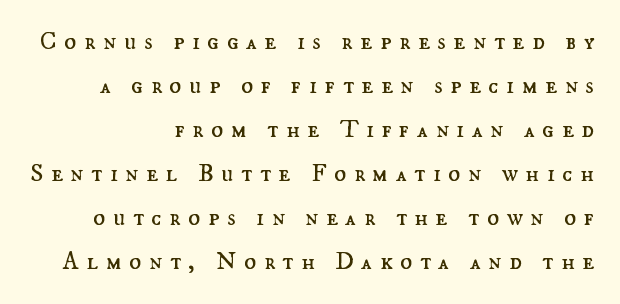
The image shows 25 px text type, upright; set right-aligned, line spacing 1.76x, unusually wide letter spacing (+0.3 em), not underlined.
